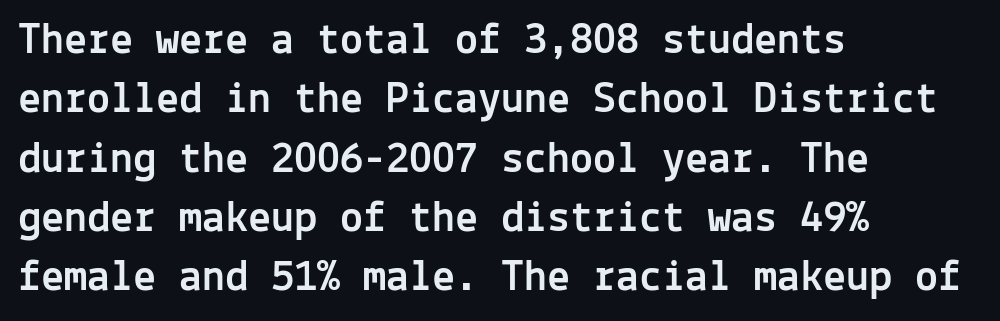
{"serif": "no", "italic": "no", "width": "normal", "x_height": "medium", "monospaced": "yes", "underline": "no", "align": "left", "line_spacing": "normal", "line_spacing_ratio": 1.29, "letter_spacing": "normal", "letter_spacing_em": 0.0, "glyph_px": 46}
